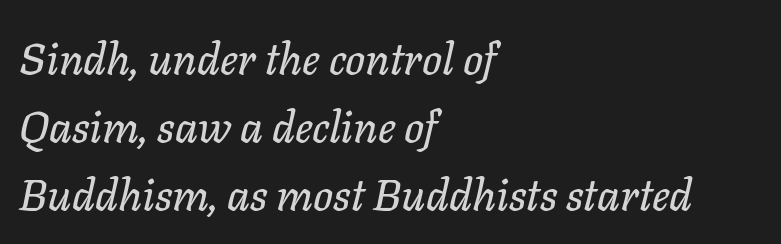
Q: Is the text italic (slanted)? A: Yes, it leans right by about 11 degrees.
Q: Is the text underlined? A: No.
Q: How is the paragraph aligned? A: Left-aligned.
Q: Is the spacing between letters normal or unusually wide? A: Normal.
Q: Is the spacing between lines tight, normal or loose? A: Normal.
Q: Width (condensed, normal, or wide)? A: Normal.
Q: Stroke contrast? A: Low.
Q: x-height? A: Medium.
Q: Monospaced? A: No.
